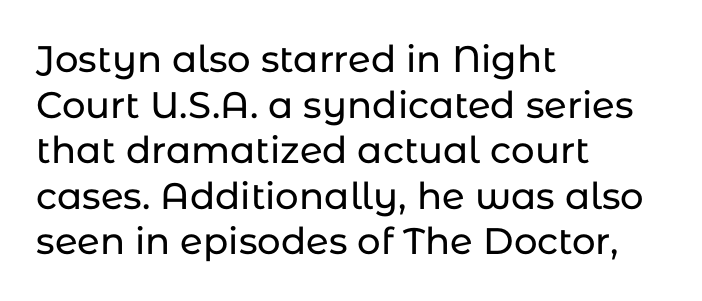
{"serif": "no", "italic": "no", "width": "normal", "stroke_contrast": "low", "x_height": "medium", "monospaced": "no", "underline": "no", "align": "left", "line_spacing_ratio": 1.23, "letter_spacing": "normal", "letter_spacing_em": 0.0, "glyph_px": 37}
